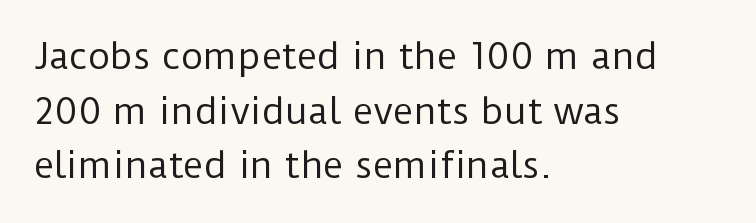
{"serif": "no", "italic": "no", "bold": "no", "weight": "regular", "width": "normal", "stroke_contrast": "low", "x_height": "medium", "monospaced": "no", "underline": "no", "align": "left", "line_spacing": "normal", "line_spacing_ratio": 1.56, "letter_spacing": "normal", "letter_spacing_em": 0.0, "glyph_px": 35}
